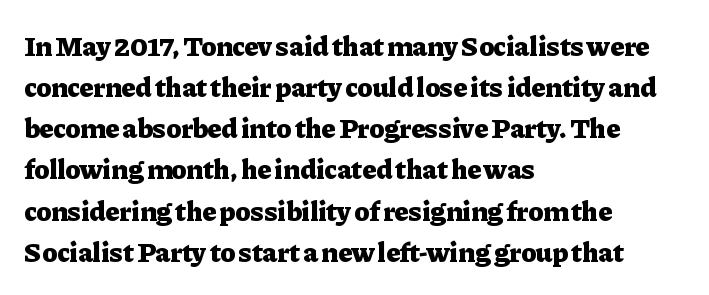
Weight check: bold — yes, fully. Is there much room between lines? A standard amount, neither cramped nor airy. Serif or sans? Serif — the stroke terminals have little feet. A student would call this left alignment; a typographer would say flush left, rag right.
